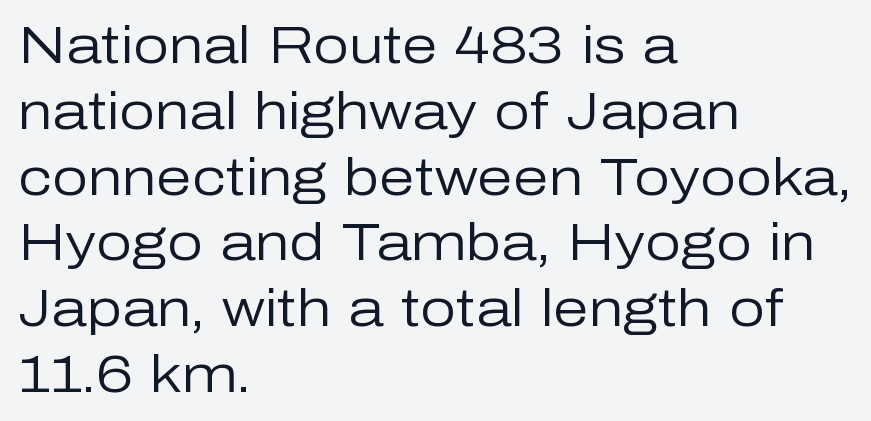
The type sits square on the baseline with zero lean. Nobody drew a line under any word here. Reading down the column, the eye jumps a familiar distance to each next line. Does the copy run flush right? No — it runs flush left. Weight class: somewhere from thin through regular.
